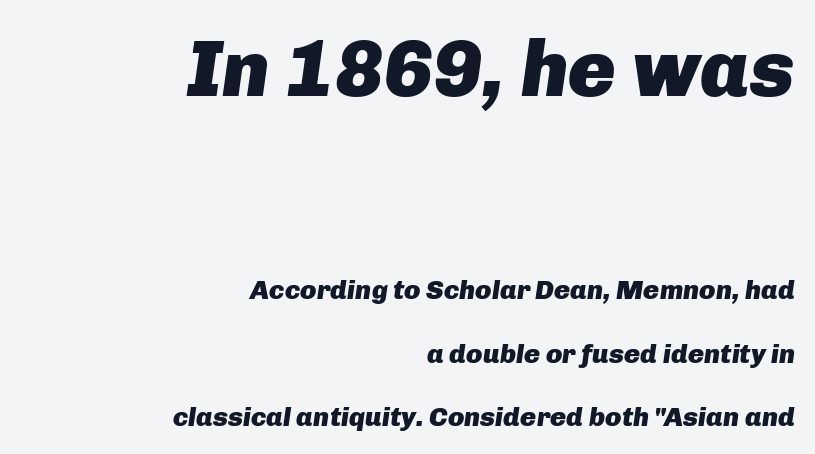
Q: Is the text bold? A: Yes.
Q: Is the text italic (slanted)? A: Yes, it leans right by about 8 degrees.
Q: Is the text underlined? A: No.
Q: How is the paragraph aligned? A: Right-aligned.
Q: Is the spacing between letters normal or unusually wide? A: Normal.
Q: Is the spacing between lines tight, normal or loose? A: Loose.
Q: Which block of text is set in a larger size, the first (top) or the second (bottom)? A: The first (top) one.
Q: Width (condensed, normal, or wide)? A: Normal.
Q: Stroke contrast? A: Low.
Q: x-height? A: Medium.
Q: Monospaced? A: No.
